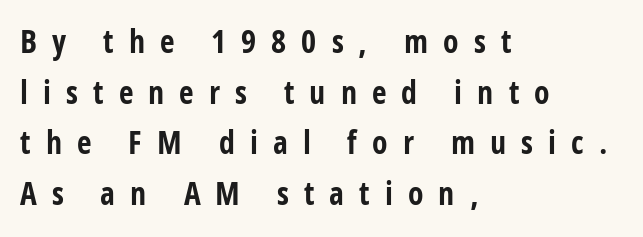
The image shows 32 px bold, condensed sans-serif type, upright; set left-aligned, normal line spacing (1.58x), unusually wide letter spacing (+0.47 em), not underlined; low stroke contrast and a medium x-height.
